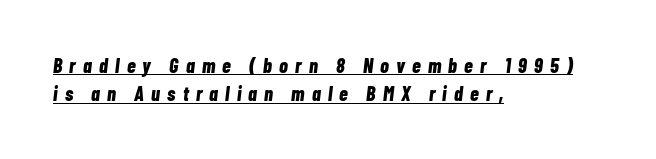
{"italic": "yes", "lean": "right", "slant_degrees": 7, "bold": "yes", "underline": "yes", "align": "left", "line_spacing": "normal", "line_spacing_ratio": 1.41, "letter_spacing": "wide", "letter_spacing_em": 0.36, "glyph_px": 20}
